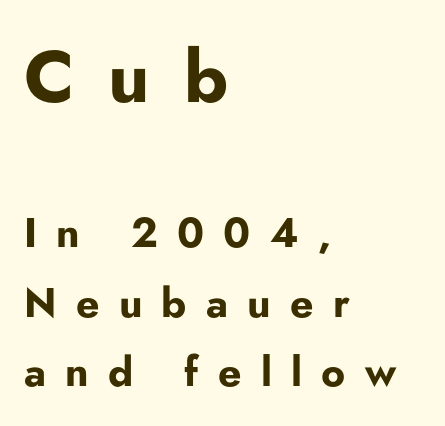
The lettering stays uniformly vertical, giving the passage a roman look. This rendering widens character spacing well past its baseline value. Think of a printed novel: that variable character pitch is what you see here. To sum up the face: it is a sans, with no serifs. Does the leading feel generous? No, just average.
